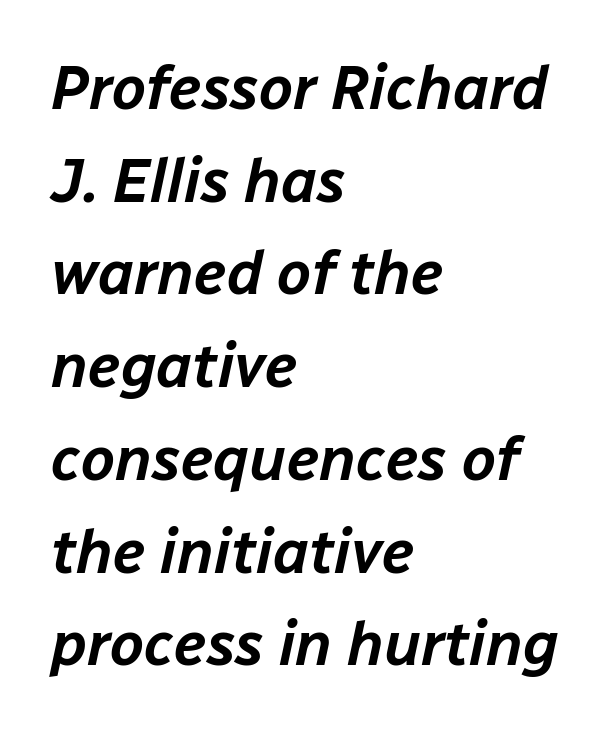
{"italic": "yes", "lean": "right", "slant_degrees": 12, "width": "normal", "stroke_contrast": "low", "x_height": "medium", "monospaced": "no", "underline": "no", "align": "left", "line_spacing": "normal", "line_spacing_ratio": 1.52, "letter_spacing": "normal", "letter_spacing_em": 0.0, "glyph_px": 61}
